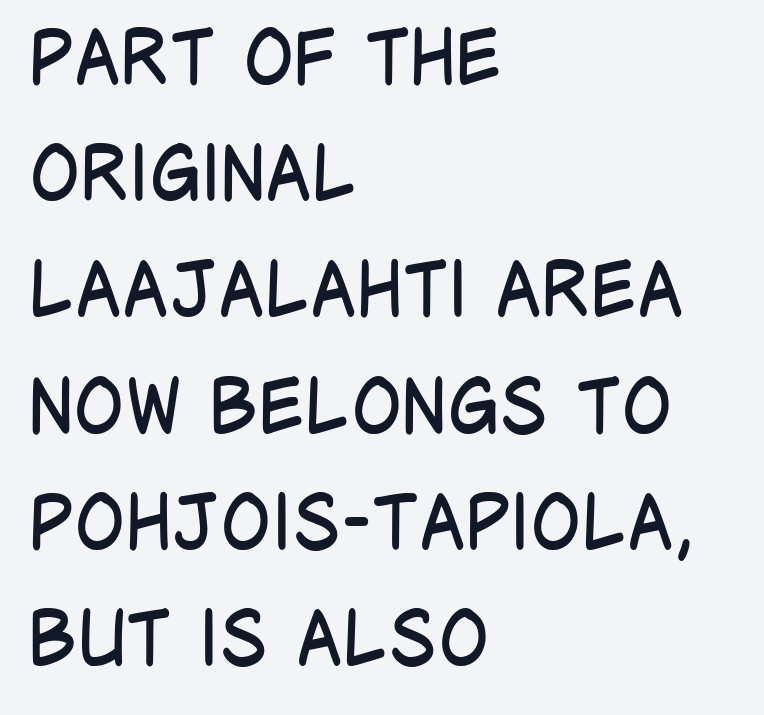
This is not heavy type; no bold has been used. The rendering anchors every line to the left-hand side. Summary of vertical rhythm: regular, with standard interline spacing. The letters stand straight up with perfectly vertical stems.
